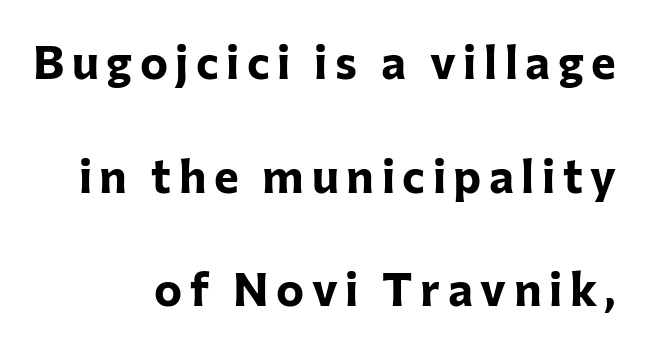
{"serif": "no", "italic": "no", "bold": "yes", "weight": "bold", "width": "normal", "stroke_contrast": "low", "x_height": "medium", "monospaced": "no", "underline": "no", "align": "right", "line_spacing": "loose", "line_spacing_ratio": 2.42, "glyph_px": 47}
